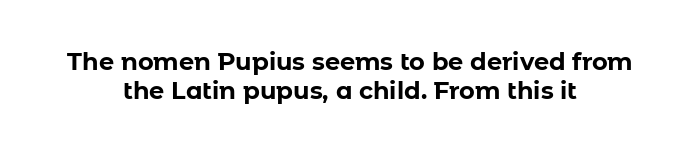
One-word summary of the alignment: center. The string is rendered with underlining switched off. A roman cut, with each character standing at attention. A dark, heavy texture on the line: the type is bold. You could call the tracking neutral — neither tight nor loose.
